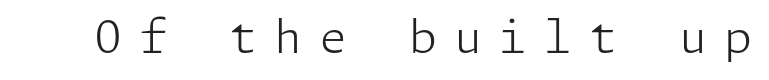
{"serif": "no", "italic": "no", "bold": "no", "weight": "light", "width": "normal", "stroke_contrast": "low", "x_height": "medium", "underline": "no", "letter_spacing": "wide", "letter_spacing_em": 0.38, "glyph_px": 45}
